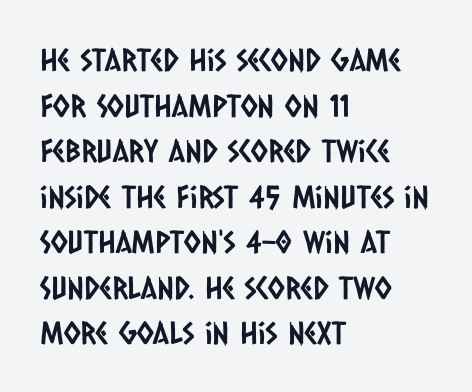
This rendering leaves character spacing at its baseline value. These lines stack with their left ends in a neat column. Does the type have serifs? No, each stem ends abruptly. This rendering features lettering with no underline. Successive baselines arrive at the customary interval. These lines are rendered in a variable-pitch font.
